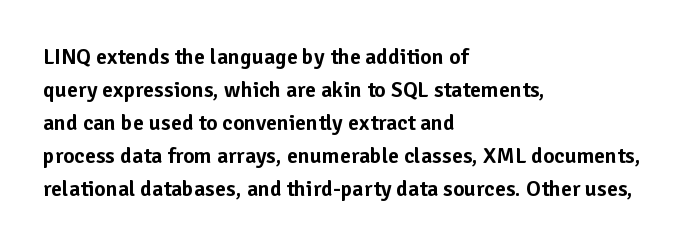
{"italic": "no", "underline": "no", "align": "left", "line_spacing": "normal", "line_spacing_ratio": 1.5, "letter_spacing": "normal", "letter_spacing_em": 0.0, "glyph_px": 22}
